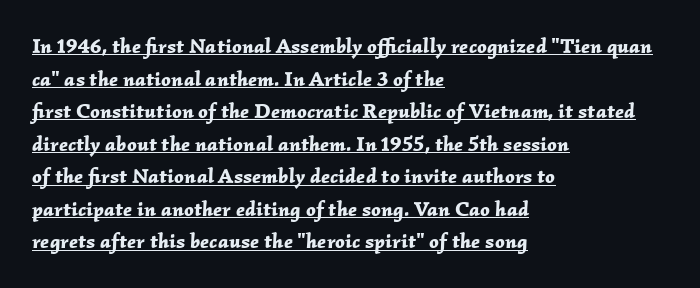
Q: Is the text bold? A: Yes.
Q: Is the text italic (slanted)? A: Yes, it leans right by about 2 degrees.
Q: Is the text underlined? A: Yes.
Q: How is the paragraph aligned? A: Left-aligned.
Q: Is the spacing between letters normal or unusually wide? A: Normal.
Q: Is the spacing between lines tight, normal or loose? A: Normal.
